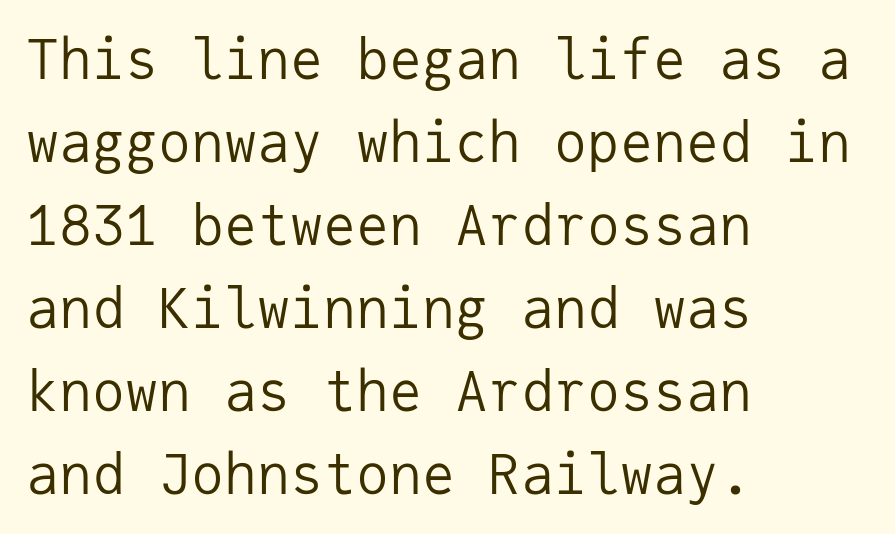
The image shows 55 px regular-weight sans-serif type, upright, monospaced; set left-aligned, normal line spacing (1.51x), normal letter spacing, not underlined; low stroke contrast and a medium x-height.
